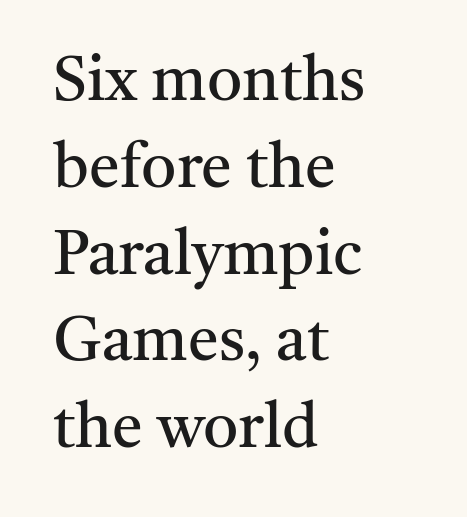
The image shows 62 px regular-weight serif type, upright; set left-aligned, normal line spacing (1.4x), normal letter spacing, not underlined; medium stroke contrast and a medium x-height.
